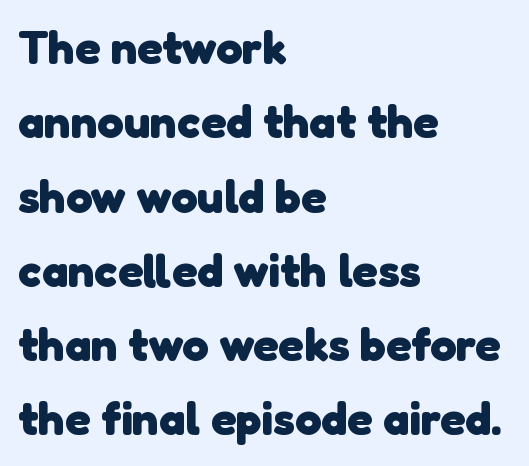
The image shows 47 px heavy sans-serif type; set left-aligned, normal line spacing (1.58x), normal letter spacing, not underlined; low stroke contrast and a medium x-height.
